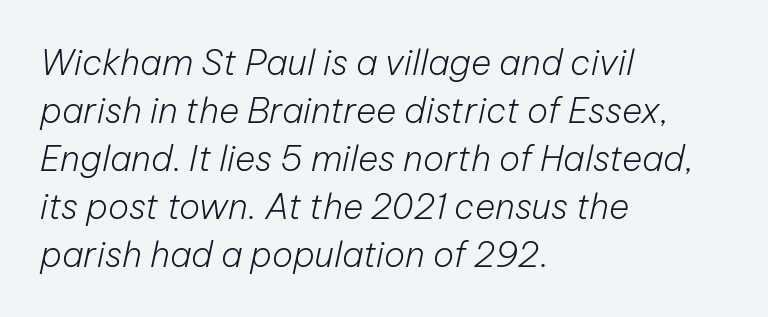
The image shows 35 px light type, italic (leaning right); set left-aligned, normal line spacing (1.37x), normal letter spacing, not underlined; low stroke contrast and a medium x-height.
